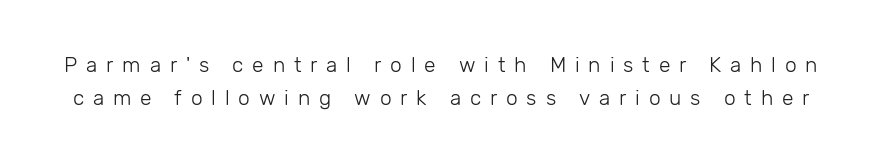
{"italic": "no", "bold": "no", "underline": "no", "line_spacing": "normal", "line_spacing_ratio": 1.55, "letter_spacing": "wide", "letter_spacing_em": 0.42, "glyph_px": 21}
